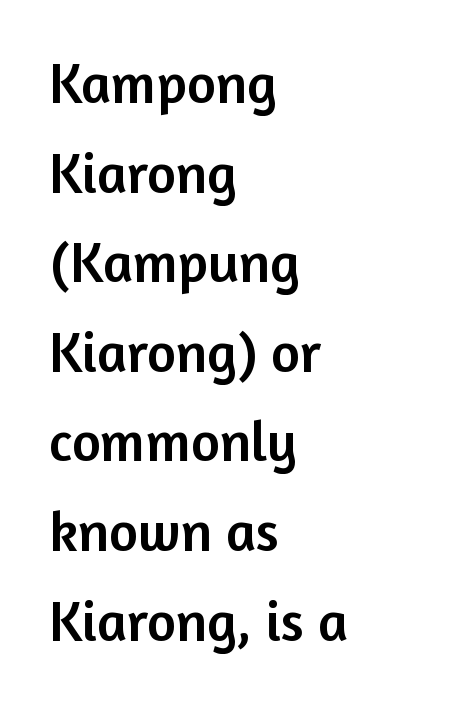
Q: Is the text italic (slanted)? A: No, it is upright.
Q: Is the typeface a serif or a sans-serif typeface? A: Sans-serif.
Q: Is the text underlined? A: No.
Q: How is the paragraph aligned? A: Left-aligned.
Q: Is the spacing between letters normal or unusually wide? A: Normal.
Q: Is the spacing between lines tight, normal or loose? A: Normal.
Q: Width (condensed, normal, or wide)? A: Normal.
Q: Stroke contrast? A: Low.
Q: x-height? A: Medium.
Q: Monospaced? A: No.
